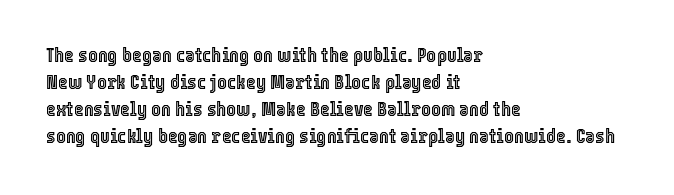
{"italic": "no", "underline": "no", "align": "left", "line_spacing": "normal", "line_spacing_ratio": 1.29, "letter_spacing": "normal", "letter_spacing_em": 0.0, "glyph_px": 21}
